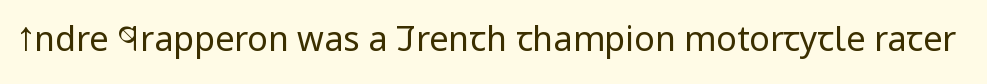
Q: Is the text bold? A: No.
Q: Is the text italic (slanted)? A: No, it is upright.
Q: Is the typeface a serif or a sans-serif typeface? A: Sans-serif.
Q: Is the text underlined? A: No.
Q: Is the spacing between letters normal or unusually wide? A: Normal.
Q: Width (condensed, normal, or wide)? A: Condensed.
Q: Stroke contrast? A: Low.
Q: x-height? A: Large.
Q: Monospaced? A: No.
